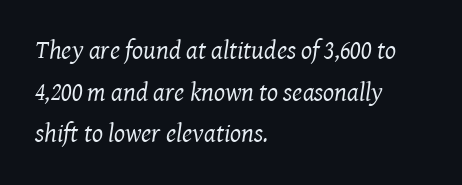
The image shows 26 px text type, italic (leaning right); set left-aligned, normal line spacing (1.6x), normal letter spacing, not underlined.
